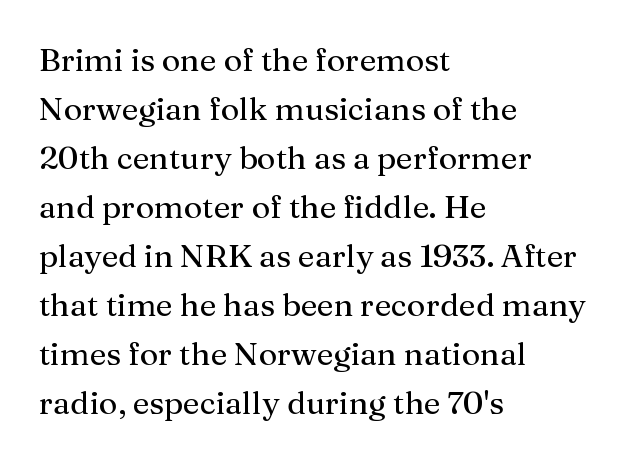
The lines are quadded left. Compared with typical paragraphs, the rows here are spaced about the same. A roman cut, with each character standing at attention. The letterforms sit shoulder to shoulder at normal distance.
